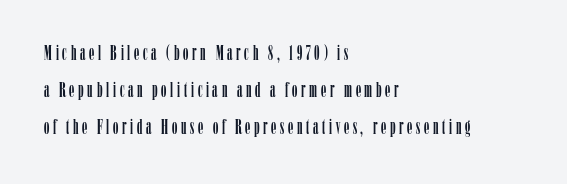
Unmarked baselines from the first word to the last. No italicization has been applied; the sample stays upright. Casual observation: everything's shoved over to the left.
